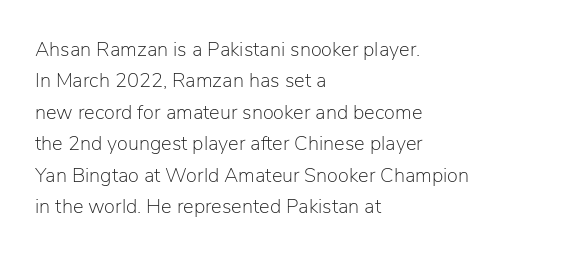
Q: Is the text bold? A: No.
Q: Is the text italic (slanted)? A: No, it is upright.
Q: Is the text underlined? A: No.
Q: How is the paragraph aligned? A: Left-aligned.
Q: Is the spacing between letters normal or unusually wide? A: Normal.
Q: Is the spacing between lines tight, normal or loose? A: Normal.
